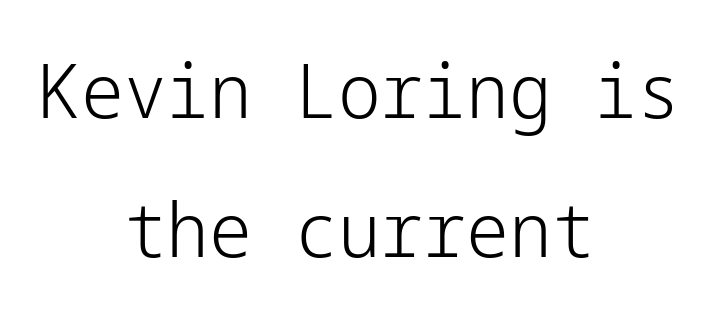
The image shows 76 px light sans-serif type, upright; set centered, line spacing 1.83x, normal letter spacing, not underlined; low stroke contrast and a medium x-height.
